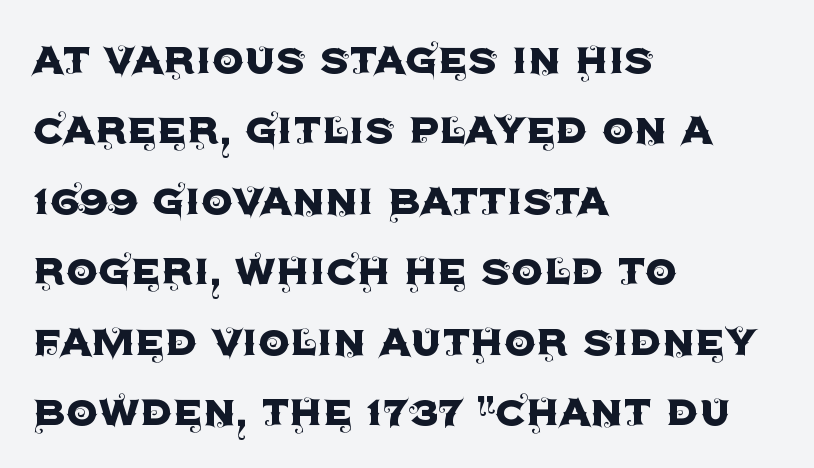
The image shows 51 px sans-serif type, upright; set left-aligned, normal line spacing (1.38x), normal letter spacing, not underlined; a large x-height.
